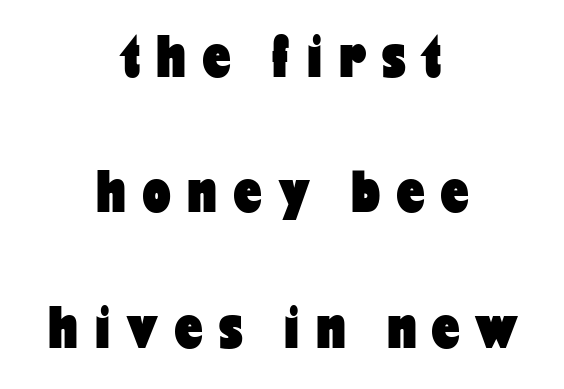
Q: Is the text bold? A: Yes.
Q: Is the text italic (slanted)? A: No, it is upright.
Q: Is the typeface a serif or a sans-serif typeface? A: Sans-serif.
Q: Is the text underlined? A: No.
Q: How is the paragraph aligned? A: Centered.
Q: Is the spacing between letters normal or unusually wide? A: Unusually wide.
Q: Is the spacing between lines tight, normal or loose? A: Loose.
Q: Width (condensed, normal, or wide)? A: Condensed.
Q: Stroke contrast? A: Low.
Q: x-height? A: Medium.
Q: Monospaced? A: No.
